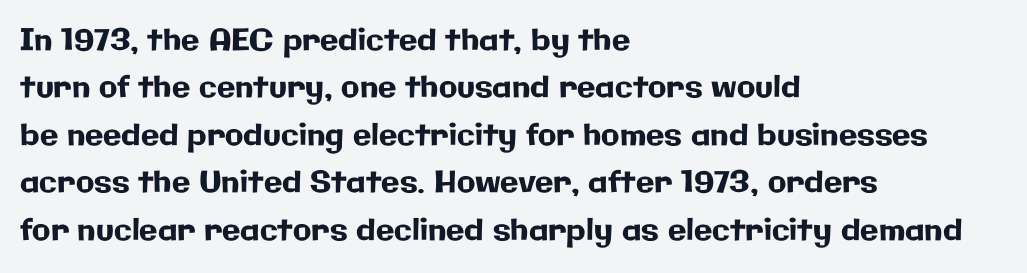
Q: Is the text italic (slanted)? A: No, it is upright.
Q: Is the typeface a serif or a sans-serif typeface? A: Sans-serif.
Q: Is the text underlined? A: No.
Q: How is the paragraph aligned? A: Left-aligned.
Q: Is the spacing between letters normal or unusually wide? A: Normal.
Q: Is the spacing between lines tight, normal or loose? A: Normal.
Q: Width (condensed, normal, or wide)? A: Normal.
Q: Stroke contrast? A: Low.
Q: x-height? A: Medium.
Q: Monospaced? A: No.
